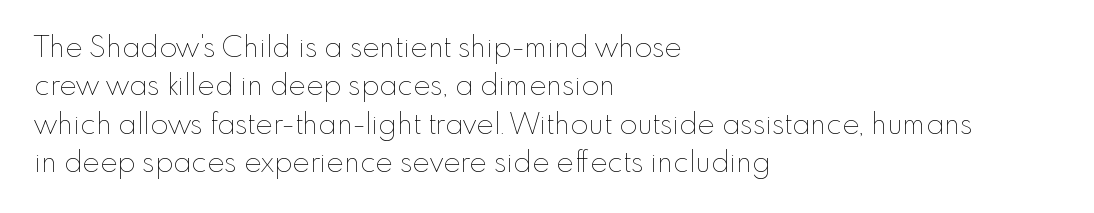
Horizontal alignment here is leftward, the default for most running prose. Inter-character spacing is left at the font's built-in metrics. Compared with a typical body face, this is equally light or lighter still. How would I describe the line gaps? Plain and ordinary. A typesetter would call this proportional, since set widths differ per character. The font's upright variant was chosen for this text.
